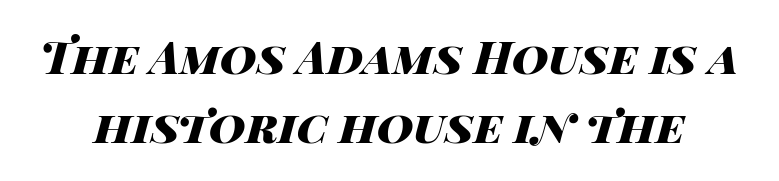
{"italic": "yes", "lean": "right", "slant_degrees": 14, "bold": "yes", "weight": "heavy", "width": "wide", "stroke_contrast": "high", "x_height": "large", "monospaced": "no", "underline": "no", "line_spacing": "normal", "line_spacing_ratio": 1.54, "letter_spacing": "normal", "letter_spacing_em": 0.0, "glyph_px": 45}
